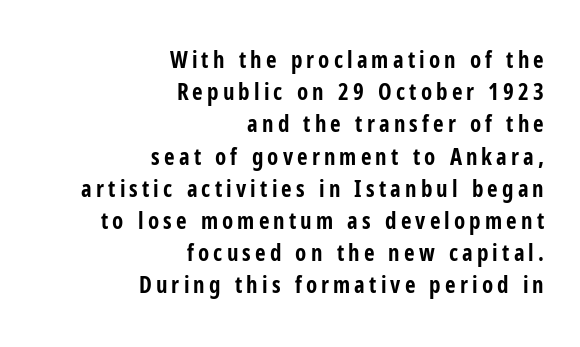
Q: Is the text bold? A: Yes.
Q: Is the text italic (slanted)? A: No, it is upright.
Q: Is the text underlined? A: No.
Q: How is the paragraph aligned? A: Right-aligned.
Q: Is the spacing between lines tight, normal or loose? A: Normal.
